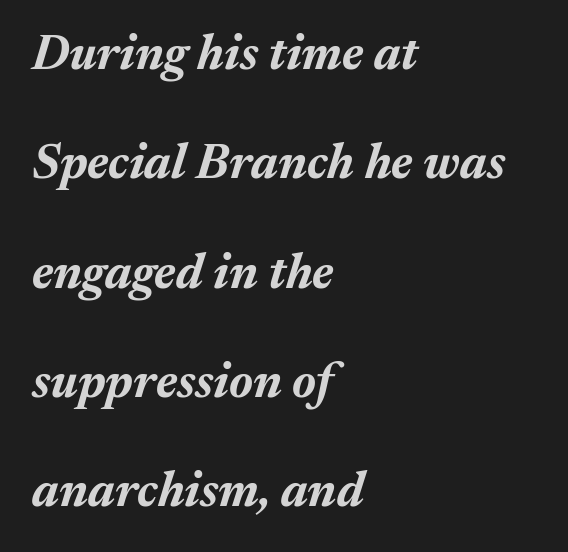
{"italic": "yes", "lean": "right", "slant_degrees": 17, "bold": "yes", "weight": "bold", "width": "normal", "stroke_contrast": "medium", "x_height": "medium", "monospaced": "no", "underline": "no", "align": "left", "line_spacing": "loose", "line_spacing_ratio": 2.23, "letter_spacing": "normal", "letter_spacing_em": 0.0, "glyph_px": 49}
